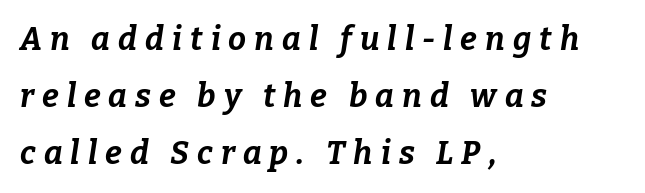
{"italic": "yes", "lean": "right", "slant_degrees": 9, "bold": "yes", "weight": "bold", "width": "normal", "stroke_contrast": "low", "x_height": "medium", "monospaced": "no", "underline": "no", "align": "left", "line_spacing_ratio": 1.78, "letter_spacing": "wide", "letter_spacing_em": 0.25, "glyph_px": 32}
